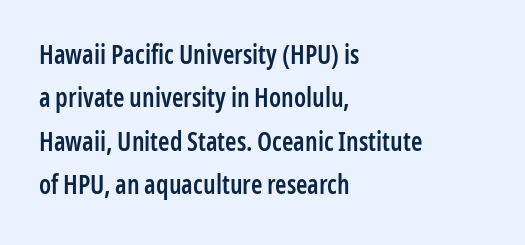
The vertical gap from one line to the next is medium. Style check: upright. If you drew a ruler down the left edge, every line would touch it. This is the in-between weight designers call semibold or demi. Look at the tracking — it's just the regular setting, nothing added.
